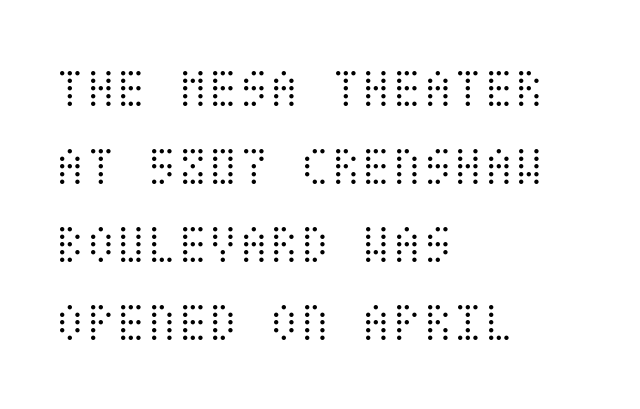
The image shows 56 px light, condensed type, upright; set left-aligned, normal line spacing (1.39x), normal letter spacing, not underlined; medium stroke contrast and a large x-height.
